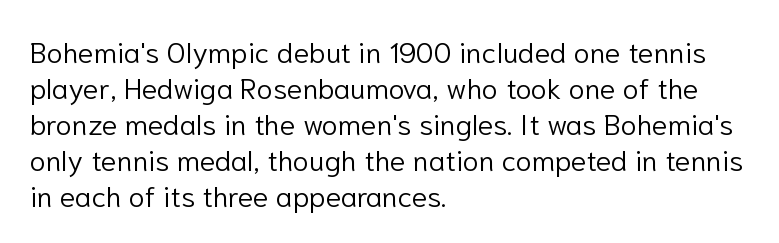
{"serif": "no", "italic": "no", "bold": "no", "weight": "light", "width": "normal", "stroke_contrast": "low", "x_height": "medium", "monospaced": "no", "underline": "no", "align": "left", "line_spacing_ratio": 1.24, "letter_spacing": "normal", "letter_spacing_em": 0.0, "glyph_px": 29}
